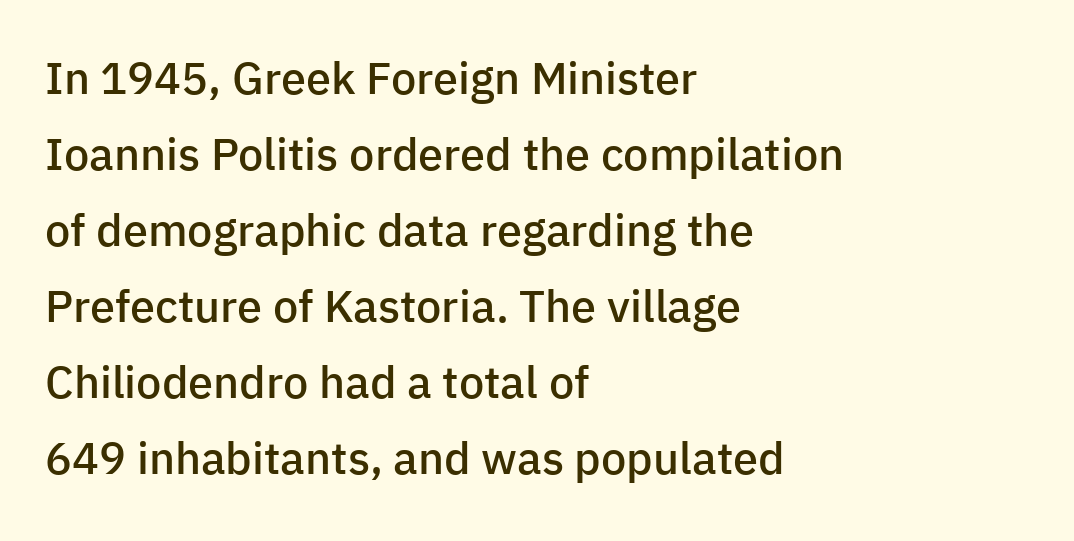
Character widths vary here, with narrow letters taking less room than wide ones. Glyph-to-glyph distance matches everyday printed text. Emphasis by weight is partial: semibold. Vertically, the passage feels balanced, rows spaced as you'd expect. The letters stand upright; this is a roman face. Short and long lines alike share a common starting point at left.
